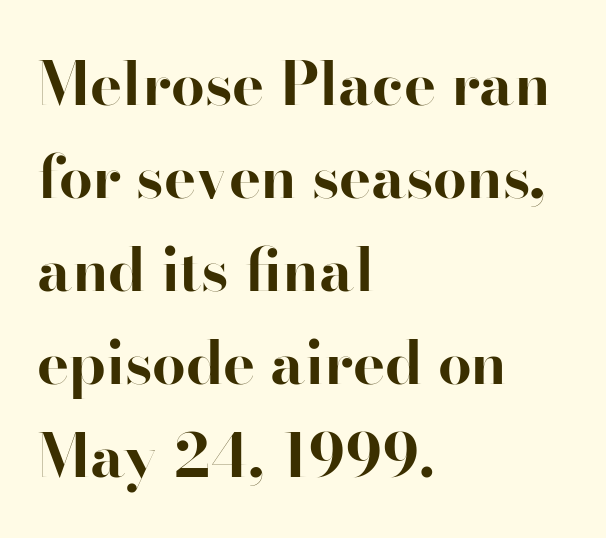
The image shows 60 px bold serif type, upright; set left-aligned, normal line spacing (1.55x), normal letter spacing, not underlined; high stroke contrast and a small x-height.
